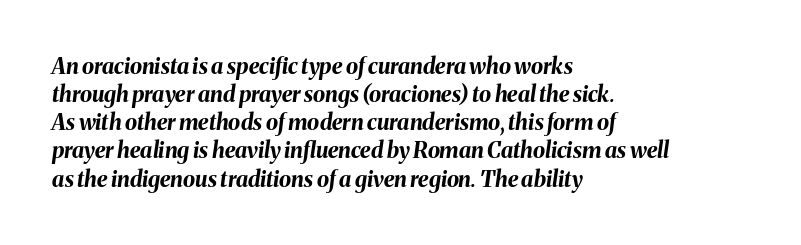
Q: Is the text bold? A: Yes.
Q: Is the text italic (slanted)? A: Yes, it leans right by about 8 degrees.
Q: Is the text underlined? A: No.
Q: How is the paragraph aligned? A: Left-aligned.
Q: Is the spacing between letters normal or unusually wide? A: Normal.
Q: Is the spacing between lines tight, normal or loose? A: Normal.
